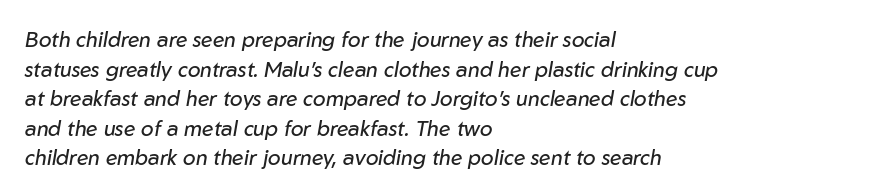
Q: Is the text bold? A: No.
Q: Is the text italic (slanted)? A: Yes, it leans right by about 10 degrees.
Q: Is the text underlined? A: No.
Q: How is the paragraph aligned? A: Left-aligned.
Q: Is the spacing between letters normal or unusually wide? A: Normal.
Q: Is the spacing between lines tight, normal or loose? A: Normal.
